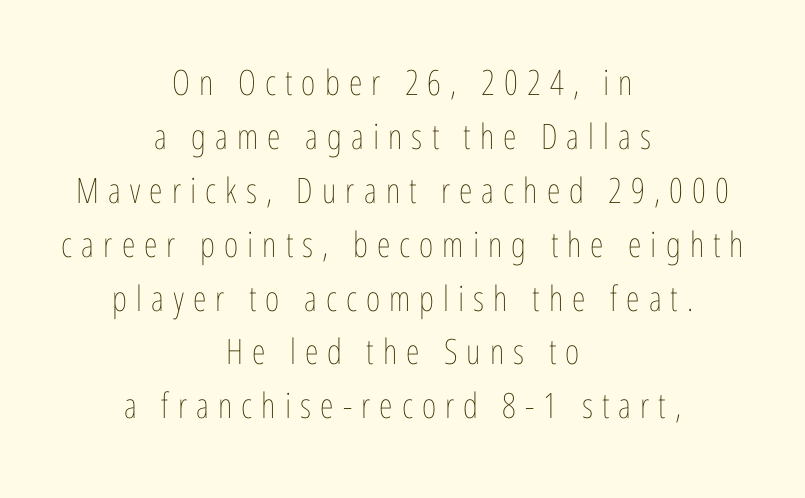
{"italic": "no", "bold": "no", "weight": "thin", "width": "condensed", "stroke_contrast": "low", "x_height": "medium", "monospaced": "no", "underline": "no", "align": "center", "line_spacing": "normal", "line_spacing_ratio": 1.54, "letter_spacing": "wide", "letter_spacing_em": 0.26, "glyph_px": 35}
